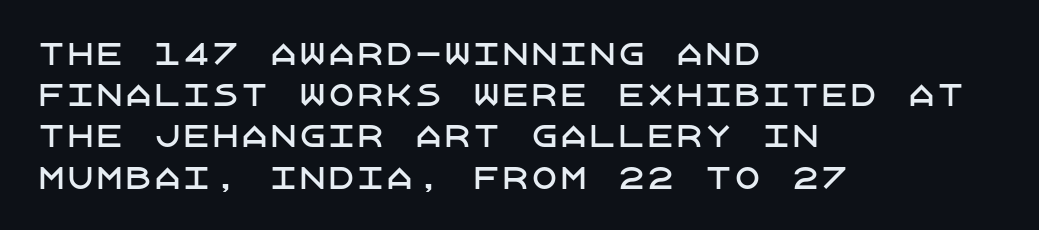
What stands out about the letter spacing? Nothing — it is the standard amount. Casual observation: everything's shoved over to the left. The lines sit at an ordinary, default distance from one another. Glance below the letters and you will spot only blank space. The characters display no serif detailing; their extremities are plain.
